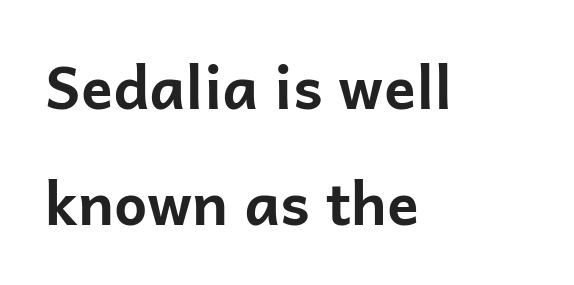
Q: Is the text bold? A: Yes.
Q: Is the text italic (slanted)? A: No, it is upright.
Q: Is the typeface a serif or a sans-serif typeface? A: Sans-serif.
Q: Is the text underlined? A: No.
Q: How is the paragraph aligned? A: Left-aligned.
Q: Is the spacing between letters normal or unusually wide? A: Normal.
Q: Is the spacing between lines tight, normal or loose? A: Loose.
Q: Width (condensed, normal, or wide)? A: Normal.
Q: Stroke contrast? A: Low.
Q: x-height? A: Medium.
Q: Monospaced? A: No.
